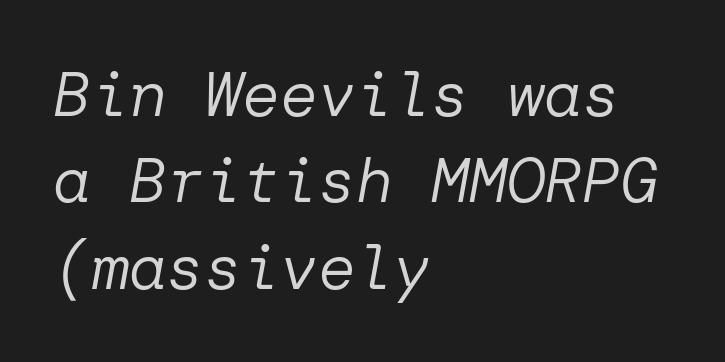
Each line starts at the same left margin while the right side varies. One glance says typical: line gaps are just what's usual. Clear beneath every line of the passage. The weight would be labelled regular, book, light, or lighter still. The lettering tilts uniformly, giving the passage an italic look.
